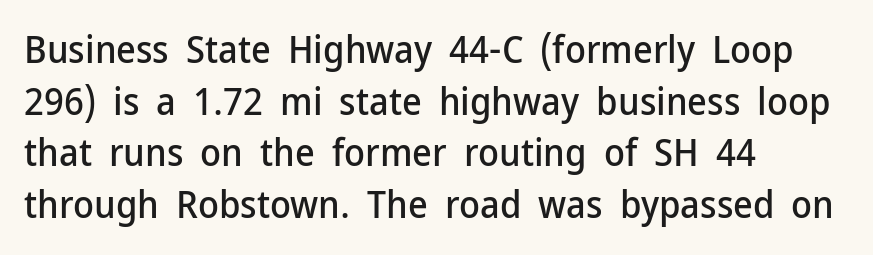
One-word summary of the alignment: left. Tracking value appears to be zero — textbook default spacing. Regular leading. In terms of posture, this sample is upright.
